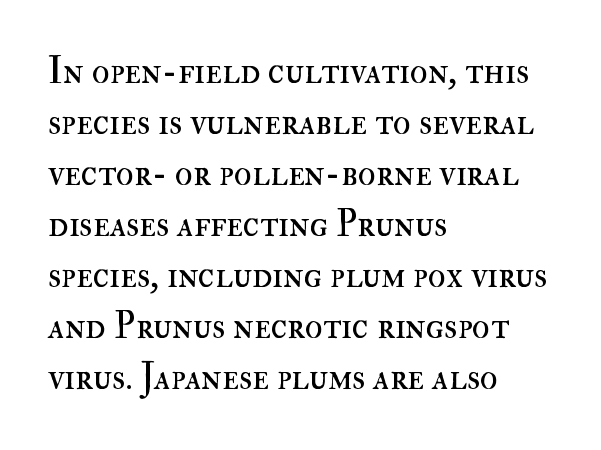
The image shows 37 px regular-weight type, upright; set left-aligned, normal line spacing (1.38x), normal letter spacing, not underlined; high stroke contrast and a small x-height.
